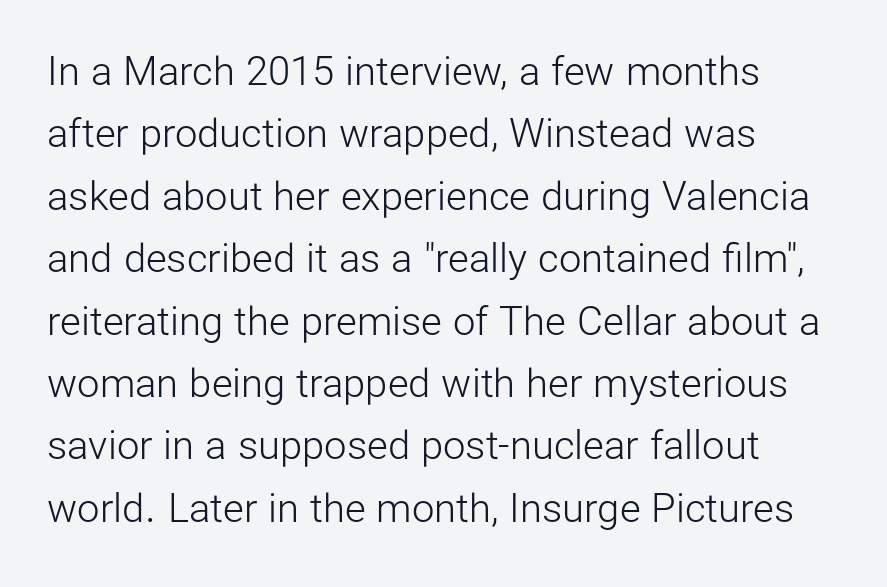
Q: Is the text bold? A: No.
Q: Is the text italic (slanted)? A: No, it is upright.
Q: Is the typeface a serif or a sans-serif typeface? A: Sans-serif.
Q: Is the text underlined? A: No.
Q: How is the paragraph aligned? A: Left-aligned.
Q: Is the spacing between letters normal or unusually wide? A: Normal.
Q: Is the spacing between lines tight, normal or loose? A: Normal.
Q: Width (condensed, normal, or wide)? A: Normal.
Q: Stroke contrast? A: Low.
Q: x-height? A: Medium.
Q: Monospaced? A: No.
